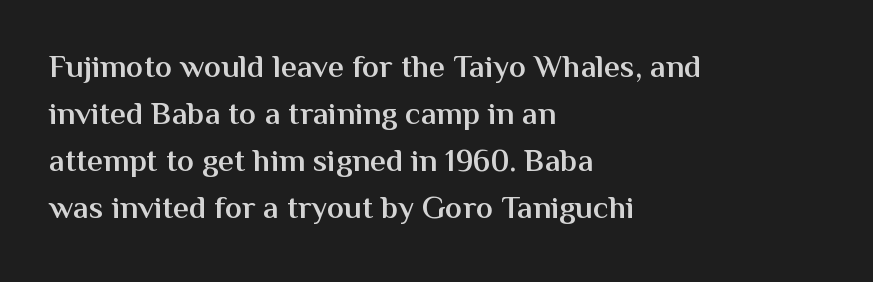
{"serif": "no", "italic": "no", "bold": "semi", "weight": "semibold", "width": "normal", "stroke_contrast": "medium", "x_height": "medium", "monospaced": "no", "underline": "no", "align": "left", "line_spacing": "normal", "line_spacing_ratio": 1.47, "letter_spacing": "normal", "letter_spacing_em": 0.0, "glyph_px": 32}
